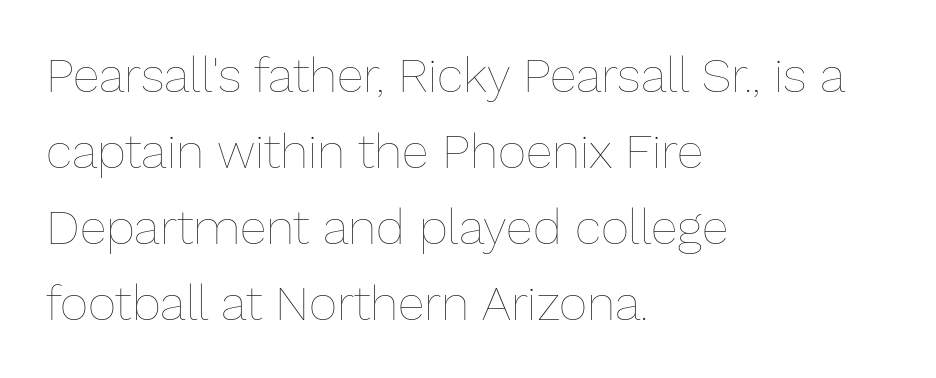
Vertical strokes here are truly vertical. Nobody touched the tracking dial on this one. Descender tails drop into unmarked territory. These lines are rendered in a variable-pitch font. No letter is thick-stroked: the sample isn't bold. The leading is moderate, giving the passage an even texture.
